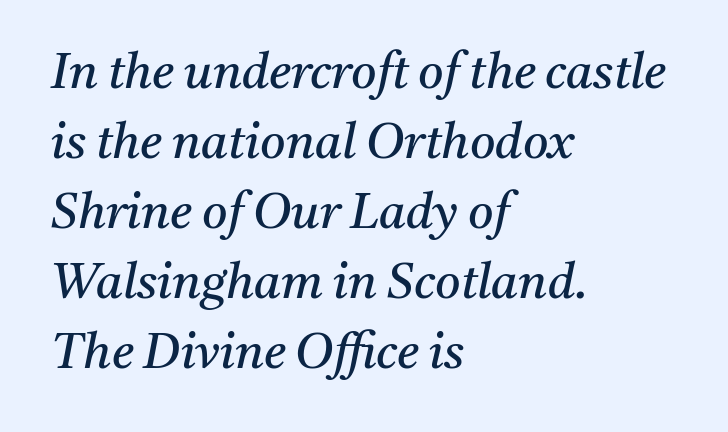
Bold? No — there's no thickening of the strokes. Typeset ragged right — the left edge is the straight one. Compared with typical paragraphs, the rows here are spaced about the same. Style check: oblique. The glyphs are unaccompanied by any horizontal stroke below them.
